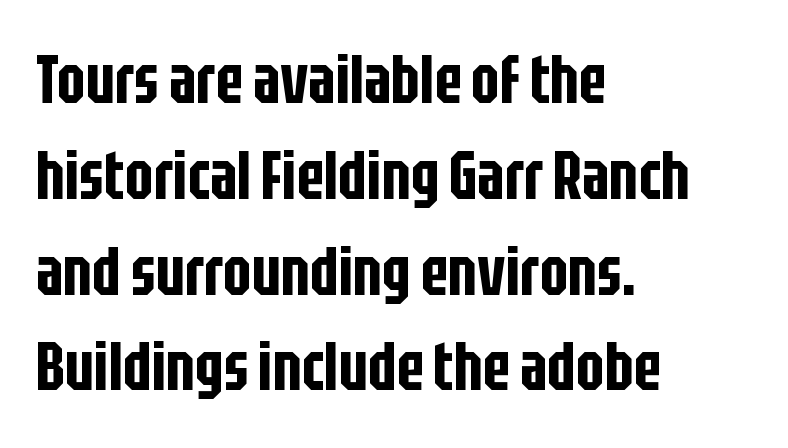
The image shows 67 px condensed sans-serif type, upright; set left-aligned, normal line spacing (1.43x), normal letter spacing, not underlined; low stroke contrast and a large x-height.
